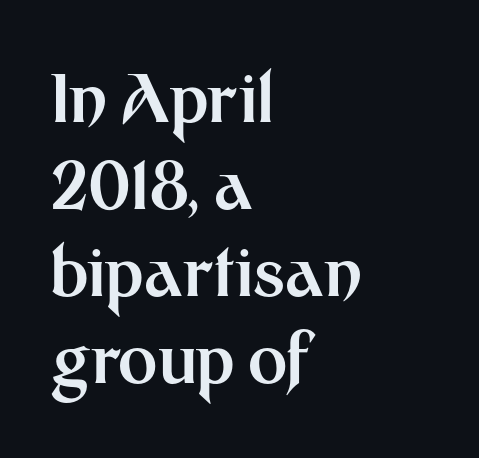
Each letter keeps its own natural width here, so spacing adapts to shape. Regular leading. The space beneath each line is pristine and unruled. Every letter is thick-stroked: bold, no question. Posture: vertical.
